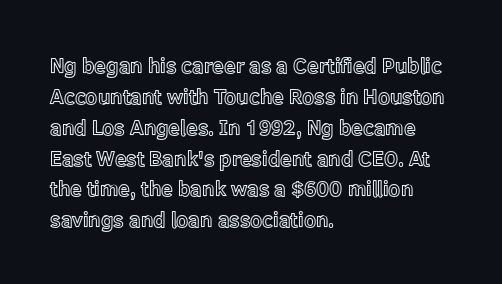
There is no visible air inserted between adjacent glyphs. Alignment: flush left. The words here are not underlined. The axis of the letterforms is exactly vertical. The designer left line spacing at the default.
